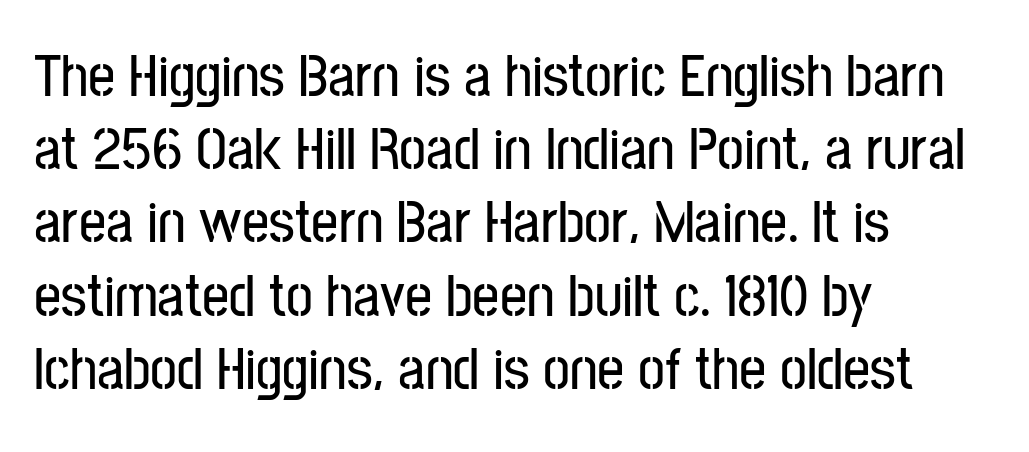
Q: Is the text italic (slanted)? A: No, it is upright.
Q: Is the typeface a serif or a sans-serif typeface? A: Sans-serif.
Q: Is the text underlined? A: No.
Q: How is the paragraph aligned? A: Left-aligned.
Q: Is the spacing between letters normal or unusually wide? A: Normal.
Q: Width (condensed, normal, or wide)? A: Condensed.
Q: Stroke contrast? A: Low.
Q: x-height? A: Medium.
Q: Monospaced? A: No.
